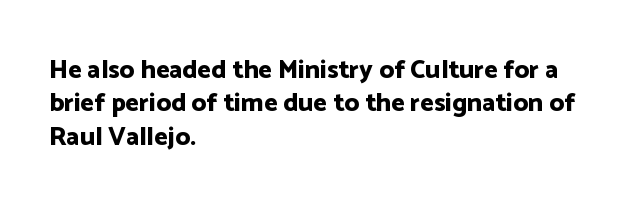
The image shows 26 px bold type, upright; set left-aligned, normal line spacing (1.28x), normal letter spacing, not underlined.
